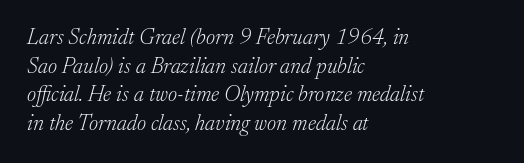
{"italic": "yes", "lean": "right", "slant_degrees": 17, "bold": "no", "underline": "no", "align": "left", "line_spacing": "normal", "line_spacing_ratio": 1.3, "letter_spacing": "normal", "letter_spacing_em": 0.0, "glyph_px": 22}
